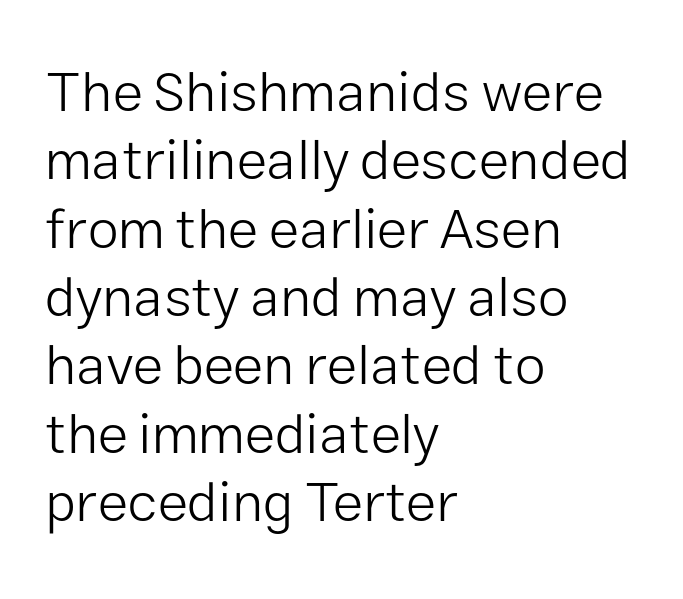
No italicization has been applied; the sample stays upright. These glyphs show unthickened strokes, regular width or finer. Caption: multi-line text, flush left, ragged right. Students, note that the glyphs here touch the page at normal intervals.
